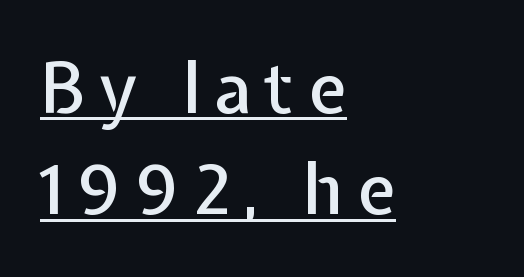
The image shows 70 px sans-serif type, upright; set left-aligned, normal line spacing (1.45x), underlined; low stroke contrast and a medium x-height.
